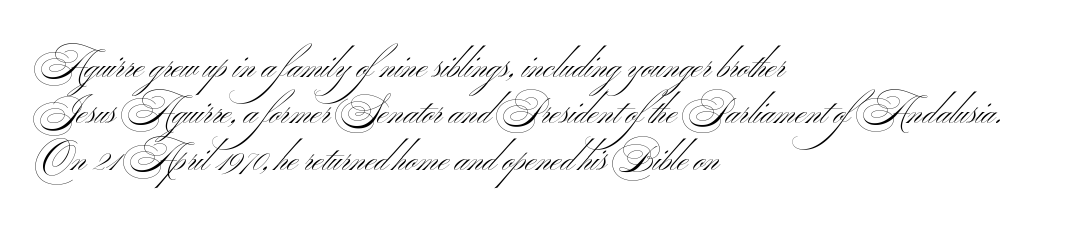
{"serif": "no", "bold": "no", "weight": "light", "width": "wide", "stroke_contrast": "medium", "x_height": "small", "monospaced": "no", "underline": "no", "align": "left", "line_spacing": "normal", "line_spacing_ratio": 1.29, "letter_spacing": "normal", "letter_spacing_em": 0.0, "glyph_px": 36}
